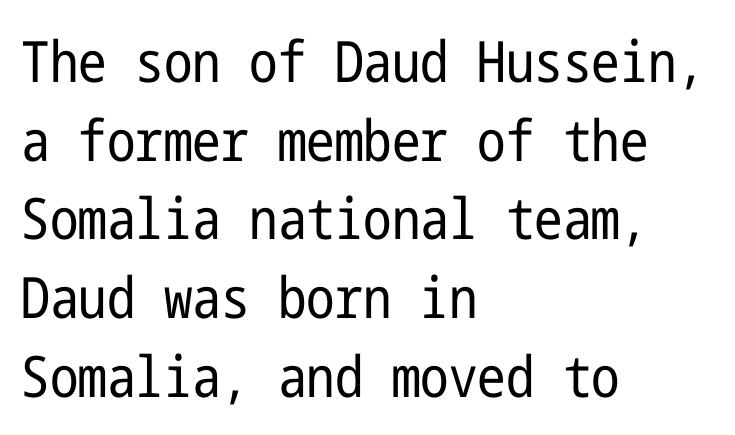
{"serif": "no", "italic": "no", "bold": "no", "weight": "regular", "width": "condensed", "stroke_contrast": "low", "x_height": "medium", "underline": "no", "align": "left", "line_spacing": "normal", "line_spacing_ratio": 1.38, "letter_spacing": "normal", "letter_spacing_em": 0.0, "glyph_px": 57}
